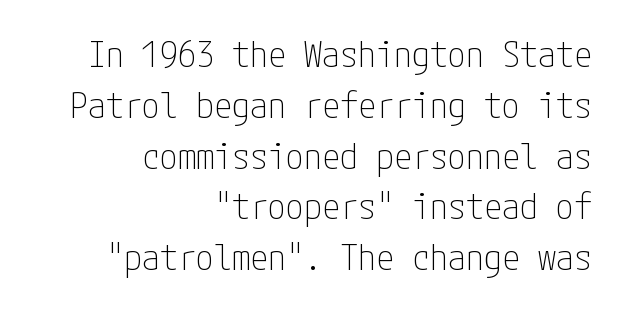
{"serif": "no", "italic": "no", "bold": "no", "weight": "thin", "width": "condensed", "stroke_contrast": "low", "x_height": "medium", "underline": "no", "align": "right", "line_spacing": "normal", "line_spacing_ratio": 1.41, "letter_spacing": "normal", "letter_spacing_em": 0.0, "glyph_px": 36}
